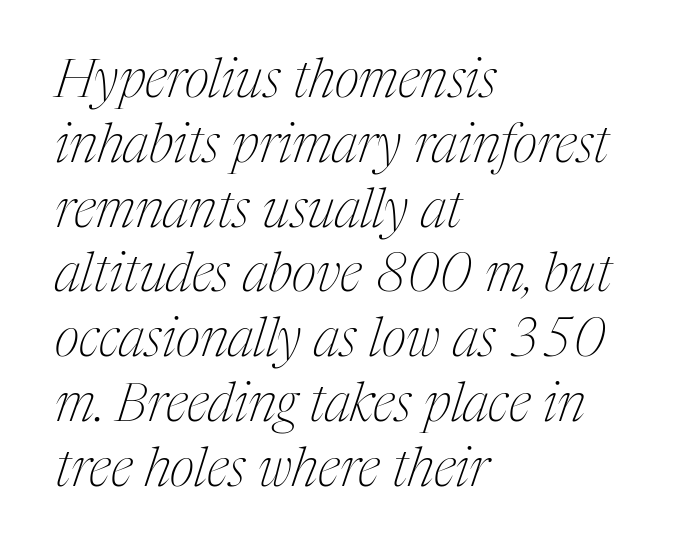
Compared with a centered layout, this one pins lines to the left instead. Compared with a typical body face, this is equally light or lighter still. Nothing unusual about the tracking: characters are spaced as the font intends. Proportional: the letters do not fall into vertical columns. The letters carry serifs — small finishing strokes at the ends of their stems. Honestly, there is no underline to notice here at all.
